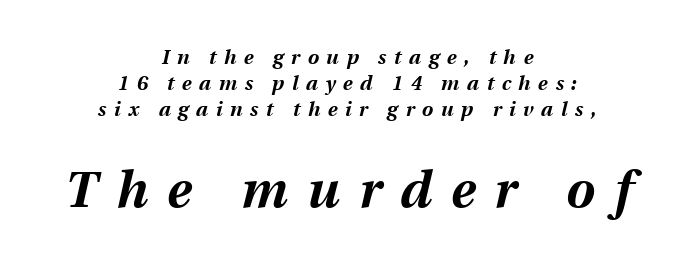
Where is the straight margin? There isn't one; the lines are centered. Do the characters align in a grid? No, the font is proportional. These lines sit exactly where default settings would place them. The glyphs have the mass of a bold cut. Students, note that the glyphs here are deliberately spaced far apart. This is oblique type, the kind used for emphasis or titles.
